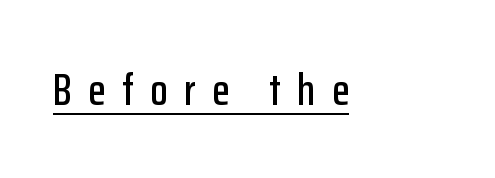
Every character sits straight up, as roman type does. Look at the bottom of the vertical strokes: they stop flat, with no serifs. Check the space under the baseline: a stroke is drawn there. Do the characters align in a grid? No, the font is proportional.
